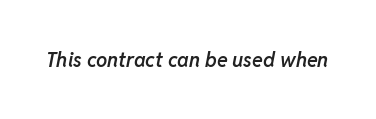
The image shows 20 px text type, italic (leaning right); set normal letter spacing, not underlined.
